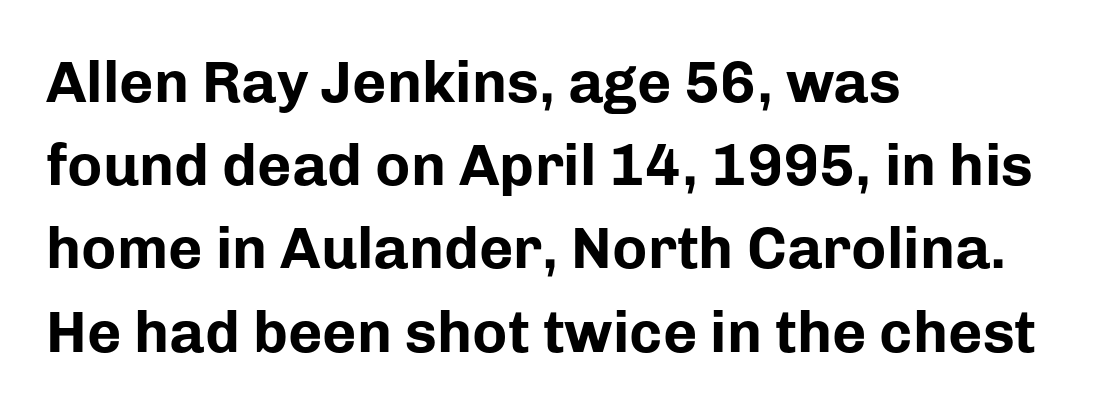
Is there much room between lines? A standard amount, neither cramped nor airy. No feet cap the strokes, marking this as sans-serif type. The strokes are fattened all the way to bold. These lines are set flush left with a ragged right edge.
